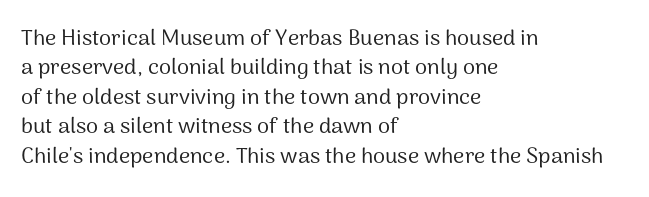
Q: Is the text bold? A: No.
Q: Is the text italic (slanted)? A: No, it is upright.
Q: Is the text underlined? A: No.
Q: How is the paragraph aligned? A: Left-aligned.
Q: Is the spacing between letters normal or unusually wide? A: Normal.
Q: Is the spacing between lines tight, normal or loose? A: Normal.
